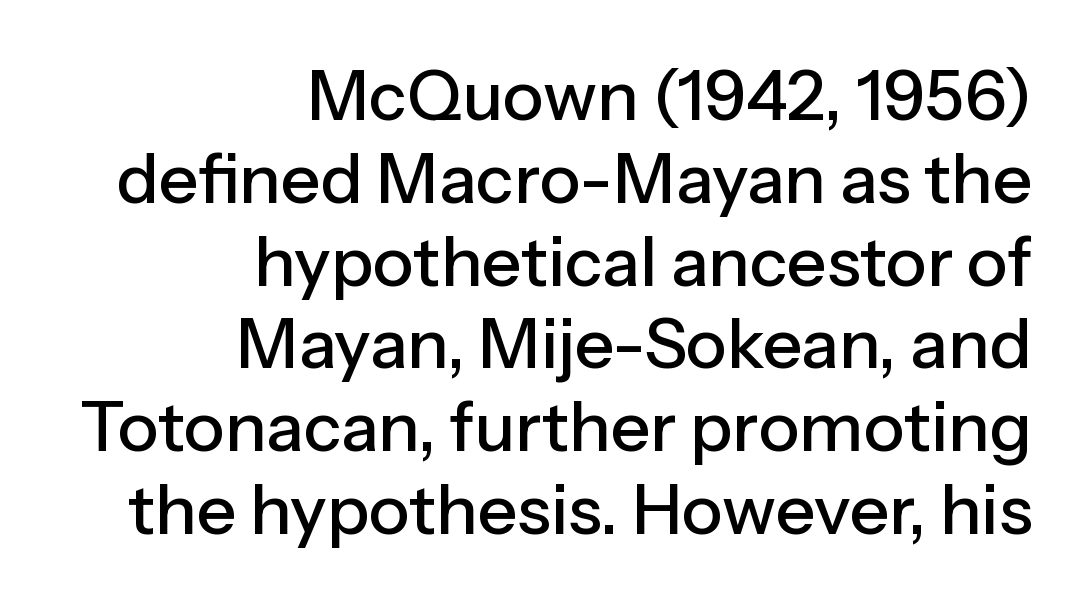
The ragged edge is on the left, which tells us the setting is flush right. Tracking value appears to be zero — textbook default spacing. Observe the absence of serifs on each vertical stroke in this sample. Rendered with straight, roman letterforms.
